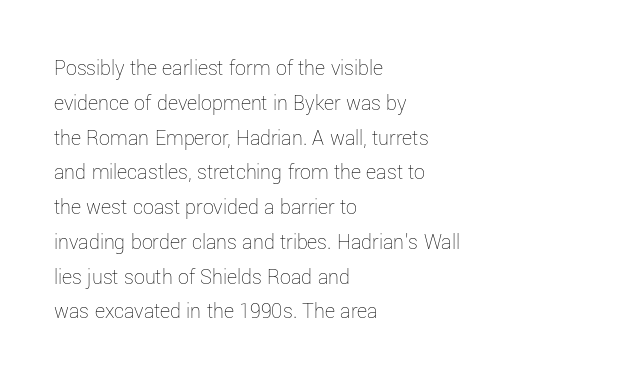
{"italic": "no", "bold": "no", "underline": "no", "align": "left", "line_spacing": "normal", "line_spacing_ratio": 1.58, "letter_spacing": "normal", "letter_spacing_em": 0.0, "glyph_px": 22}
